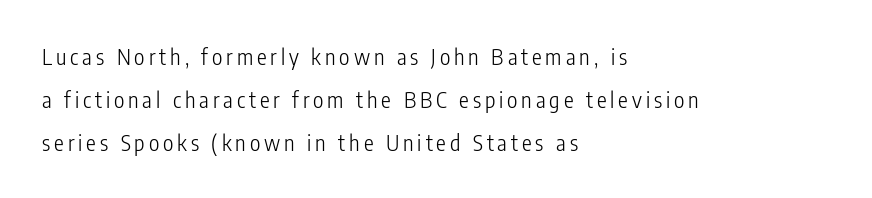
{"italic": "no", "bold": "no", "underline": "no", "align": "left", "line_spacing": "loose", "line_spacing_ratio": 1.95, "glyph_px": 22}
